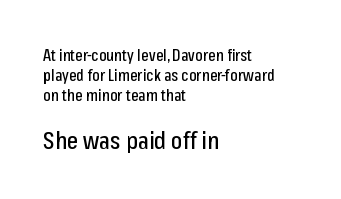
The image shows 24 px text type, upright; set left-aligned, normal line spacing (1.26x), normal letter spacing, not underlined; the second (bottom) block is 1.5x larger.
